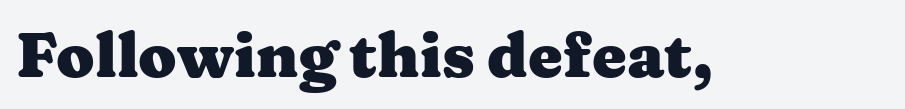
Do the letters lean? They stand straight. Do the characters align in a grid? No, the font is proportional. The sample has been set heavy, in full bold. Is this a sans? No — the strokes have serifs. You could call the tracking neutral — neither tight nor loose. Unmarked baselines from the first word to the last.
